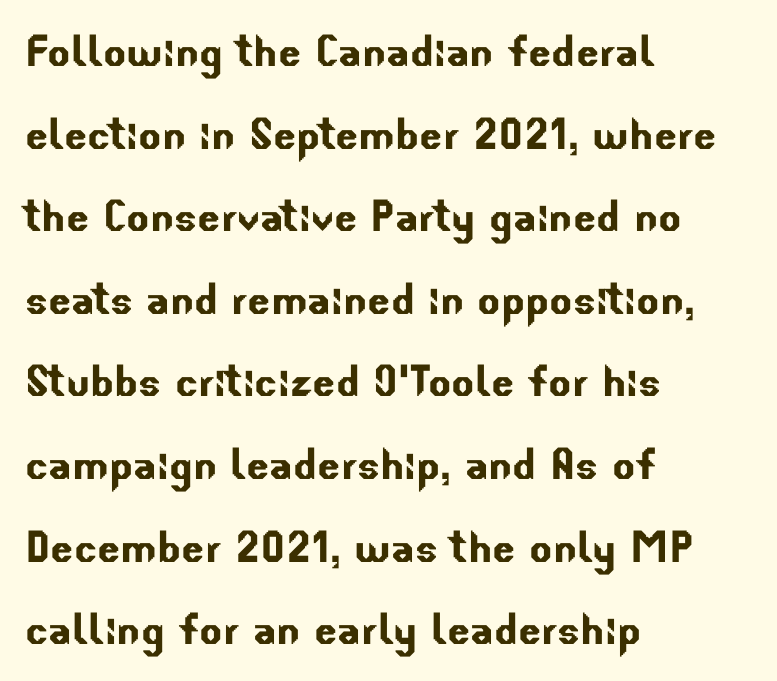
Q: Is the typeface a serif or a sans-serif typeface? A: Sans-serif.
Q: Is the text underlined? A: No.
Q: How is the paragraph aligned? A: Left-aligned.
Q: Is the spacing between letters normal or unusually wide? A: Normal.
Q: Is the spacing between lines tight, normal or loose? A: Normal.
Q: Width (condensed, normal, or wide)? A: Normal.
Q: Stroke contrast? A: Low.
Q: x-height? A: Small.
Q: Monospaced? A: No.
